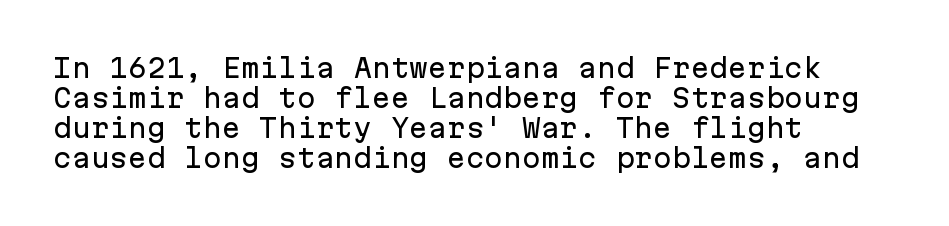
Italic? Not at all — the glyphs are vertical. Only glyphs here, with clear space below each row. Does the copy run flush right? No — it runs flush left. The letters sit at their default tracking, neither squeezed nor spread.
